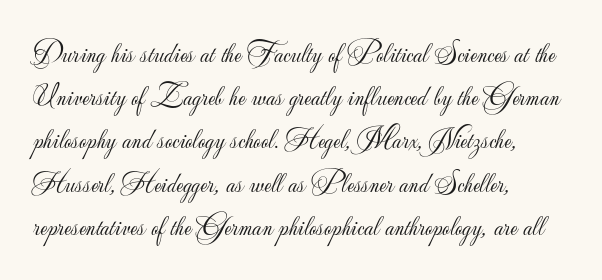
Does the type have serifs? No, each stem ends abruptly. The face used here is proportionally spaced, like ordinary book or web type. Glyph-to-glyph distance matches everyday printed text. No heavy texture on the line: the type isn't bold. Rule under the text: the space is simply empty.
